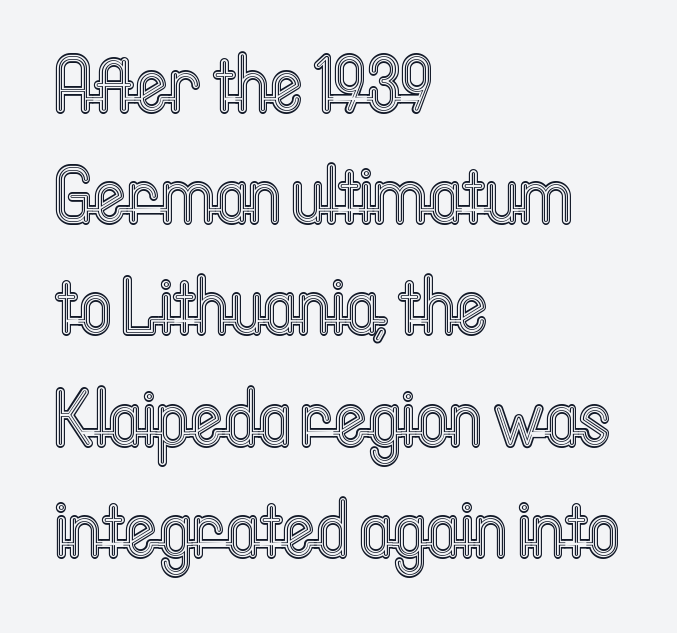
Q: Is the text italic (slanted)? A: No, it is upright.
Q: Is the text underlined? A: No.
Q: How is the paragraph aligned? A: Left-aligned.
Q: Is the spacing between letters normal or unusually wide? A: Normal.
Q: Is the spacing between lines tight, normal or loose? A: Normal.
Q: Width (condensed, normal, or wide)? A: Condensed.
Q: x-height? A: Medium.
Q: Monospaced? A: No.
